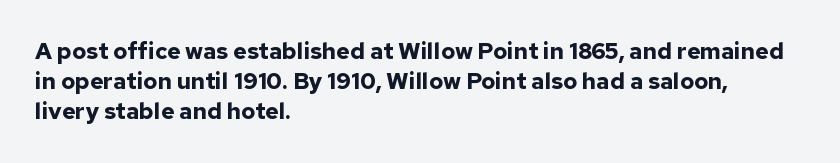
The image shows 23 px bold type, upright; set left-aligned, normal line spacing (1.31x), normal letter spacing, not underlined.
